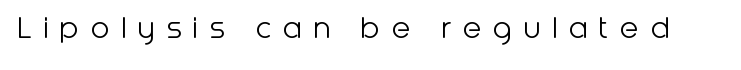
Q: Is the text bold? A: No.
Q: Is the text italic (slanted)? A: No, it is upright.
Q: Is the typeface a serif or a sans-serif typeface? A: Sans-serif.
Q: Is the text underlined? A: No.
Q: Is the spacing between letters normal or unusually wide? A: Unusually wide.
Q: Width (condensed, normal, or wide)? A: Normal.
Q: Stroke contrast? A: Low.
Q: x-height? A: Medium.
Q: Monospaced? A: No.
